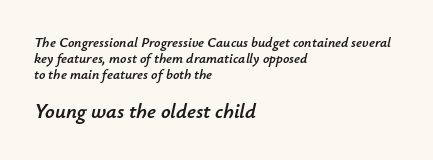
Q: Is the text italic (slanted)? A: Yes, it leans right by about 12 degrees.
Q: Is the text underlined? A: No.
Q: How is the paragraph aligned? A: Left-aligned.
Q: Is the spacing between letters normal or unusually wide? A: Normal.
Q: Is the spacing between lines tight, normal or loose? A: Tight.
Q: Which block of text is set in a larger size, the first (top) or the second (bottom)? A: The second (bottom) one.
